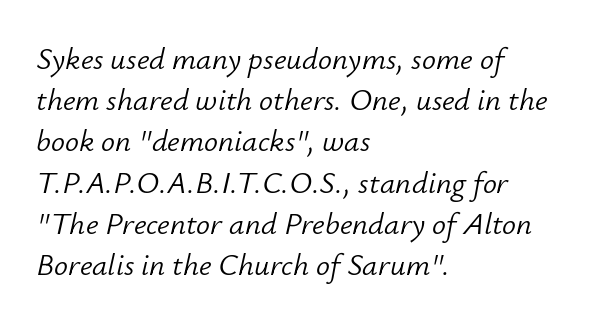
The image shows 31 px light type, italic (leaning right); set left-aligned, normal line spacing (1.33x), normal letter spacing, not underlined; low stroke contrast and a small x-height.
